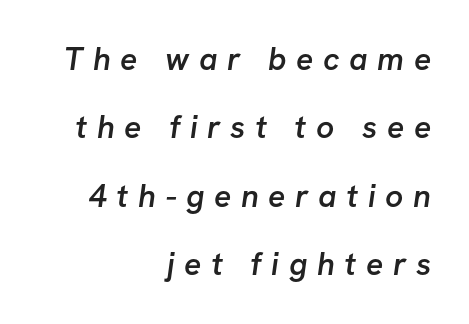
The image shows 32 px semibold sans-serif type; set right-aligned, loose line spacing (2.14x), unusually wide letter spacing (+0.3 em), not underlined; low stroke contrast and a medium x-height.
